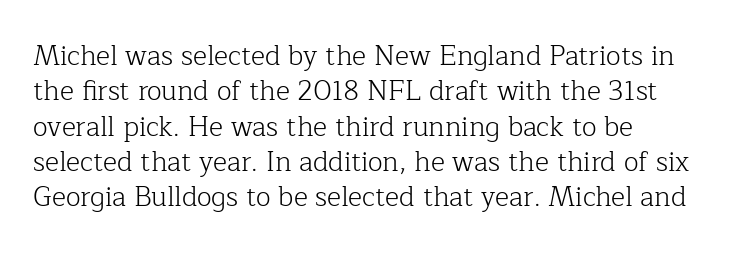
The image shows 27 px text type, upright; set left-aligned, normal line spacing (1.31x), normal letter spacing, not underlined.
